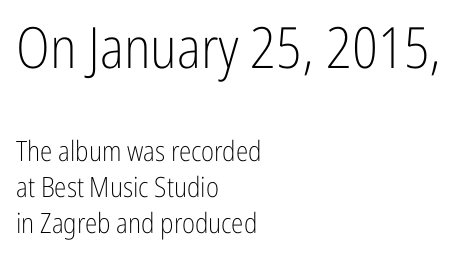
The image shows 57 px light, condensed sans-serif type, upright; set left-aligned, normal line spacing (1.29x), normal letter spacing, not underlined; the first (top) block is 2.04x larger; low stroke contrast and a medium x-height.
